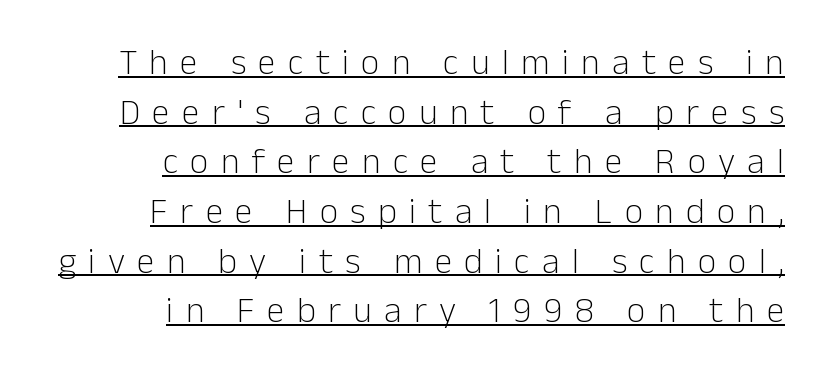
Q: Is the text bold? A: No.
Q: Is the text italic (slanted)? A: No, it is upright.
Q: Is the typeface a serif or a sans-serif typeface? A: Sans-serif.
Q: Is the text underlined? A: Yes.
Q: How is the paragraph aligned? A: Right-aligned.
Q: Is the spacing between letters normal or unusually wide? A: Unusually wide.
Q: Is the spacing between lines tight, normal or loose? A: Normal.
Q: Width (condensed, normal, or wide)? A: Normal.
Q: Stroke contrast? A: Low.
Q: x-height? A: Medium.
Q: Monospaced? A: No.
